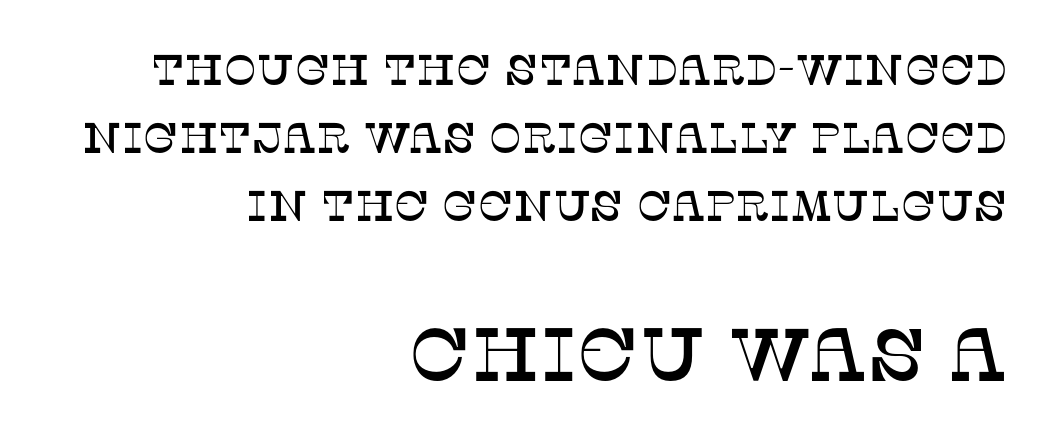
Q: Is the text italic (slanted)? A: No, it is upright.
Q: Is the typeface a serif or a sans-serif typeface? A: Serif.
Q: Is the text underlined? A: No.
Q: How is the paragraph aligned? A: Right-aligned.
Q: Is the spacing between letters normal or unusually wide? A: Normal.
Q: Is the spacing between lines tight, normal or loose? A: Normal.
Q: Which block of text is set in a larger size, the first (top) or the second (bottom)? A: The second (bottom) one.
Q: Width (condensed, normal, or wide)? A: Normal.
Q: Stroke contrast? A: Low.
Q: x-height? A: Large.
Q: Monospaced? A: No.
